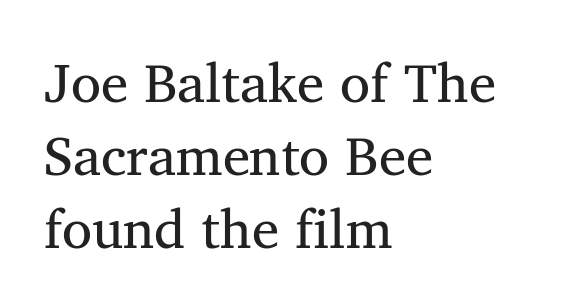
{"serif": "yes", "italic": "no", "bold": "no", "weight": "regular", "width": "normal", "stroke_contrast": "medium", "x_height": "medium", "monospaced": "no", "underline": "no", "align": "left", "line_spacing": "normal", "line_spacing_ratio": 1.33, "letter_spacing": "normal", "letter_spacing_em": 0.0, "glyph_px": 55}
